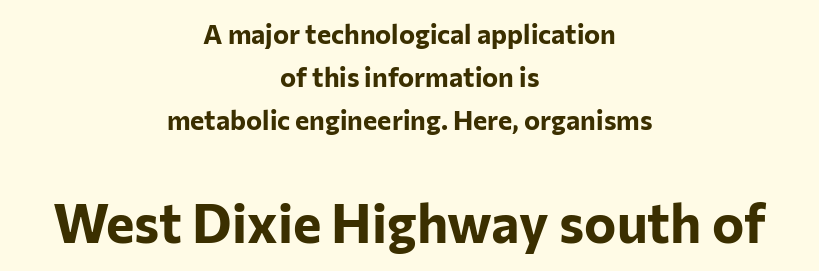
Q: Is the text bold? A: Yes.
Q: Is the text italic (slanted)? A: No, it is upright.
Q: Is the typeface a serif or a sans-serif typeface? A: Sans-serif.
Q: Is the text underlined? A: No.
Q: How is the paragraph aligned? A: Centered.
Q: Is the spacing between letters normal or unusually wide? A: Normal.
Q: Is the spacing between lines tight, normal or loose? A: Normal.
Q: Which block of text is set in a larger size, the first (top) or the second (bottom)? A: The second (bottom) one.
Q: Width (condensed, normal, or wide)? A: Normal.
Q: Stroke contrast? A: Low.
Q: x-height? A: Medium.
Q: Monospaced? A: No.
